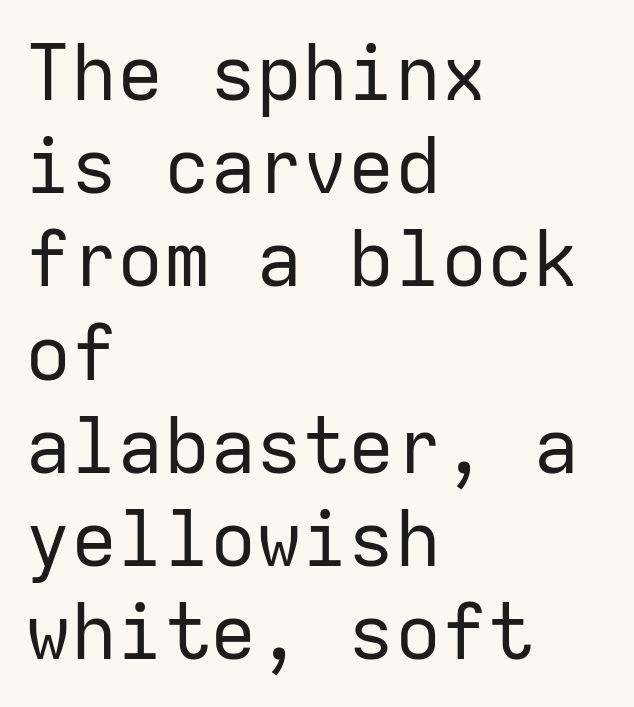
{"serif": "no", "italic": "no", "bold": "no", "weight": "regular", "width": "normal", "stroke_contrast": "low", "x_height": "medium", "monospaced": "yes", "underline": "no", "align": "left", "line_spacing_ratio": 1.21, "letter_spacing": "normal", "letter_spacing_em": 0.0, "glyph_px": 77}
